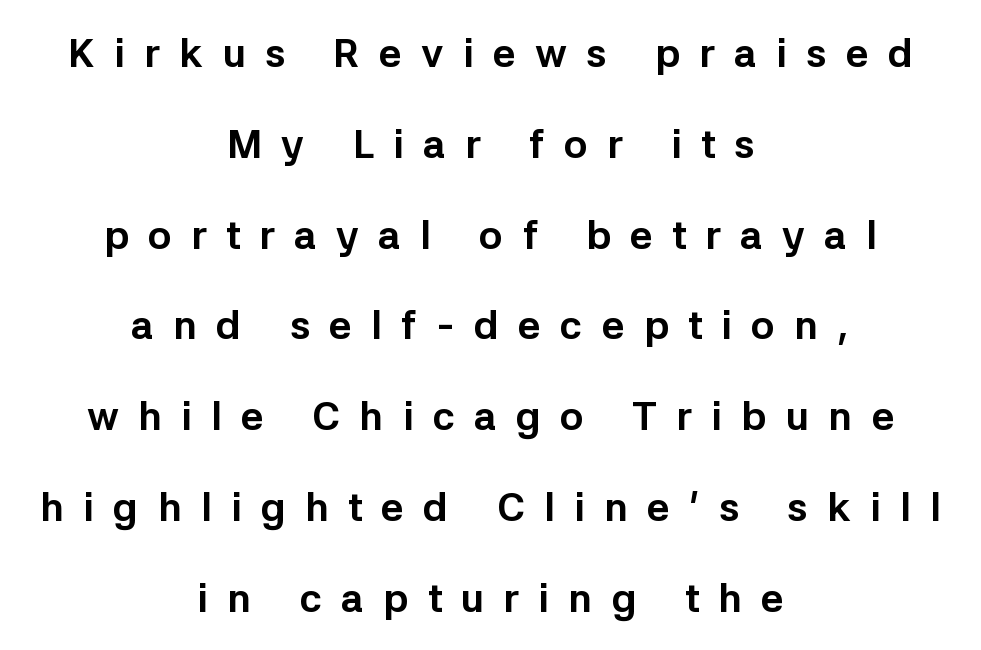
The image shows 40 px bold sans-serif type, upright; set centered, loose line spacing (2.27x), unusually wide letter spacing (+0.48 em), not underlined; low stroke contrast and a medium x-height.
